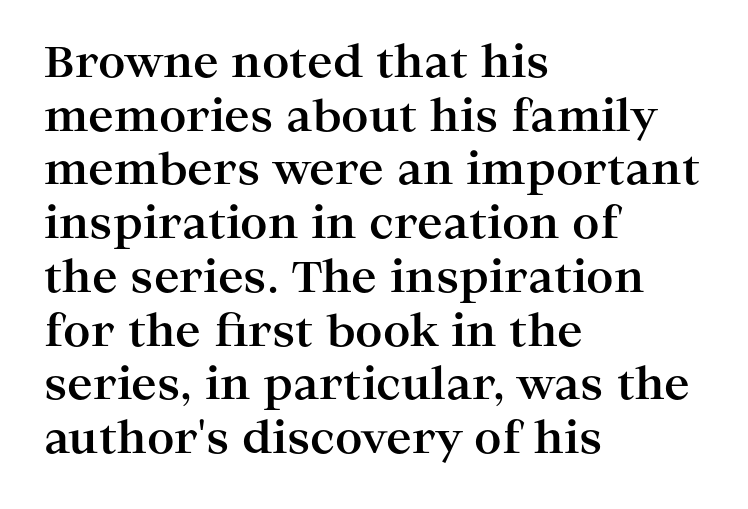
The image shows 43 px bold, wide serif type, upright; set left-aligned, normal line spacing (1.25x), normal letter spacing, not underlined; high stroke contrast and a medium x-height.
